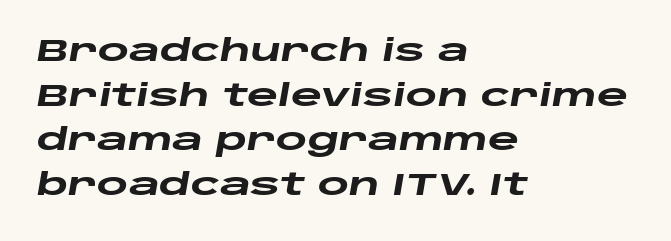
The image shows 30 px heavy, wide type, italic (leaning right); set left-aligned, normal line spacing (1.49x), normal letter spacing, not underlined; low stroke contrast and a large x-height.
